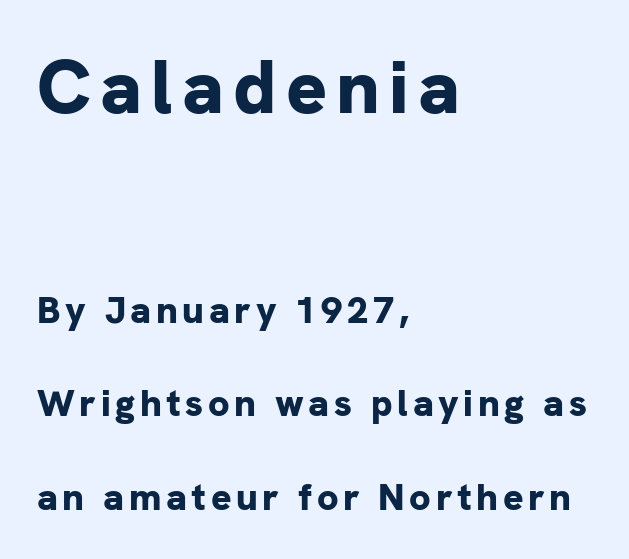
This sample uses an upright cut, with every glyph sitting square on the baseline. Serifs: no, the terminals of the letterforms are clean. These lines carry a lot of weight — the face is fully bold. Which of the two is more prominent by size? The first, at the top. This sample is left-justified, so line endings fall wherever the words run out.
